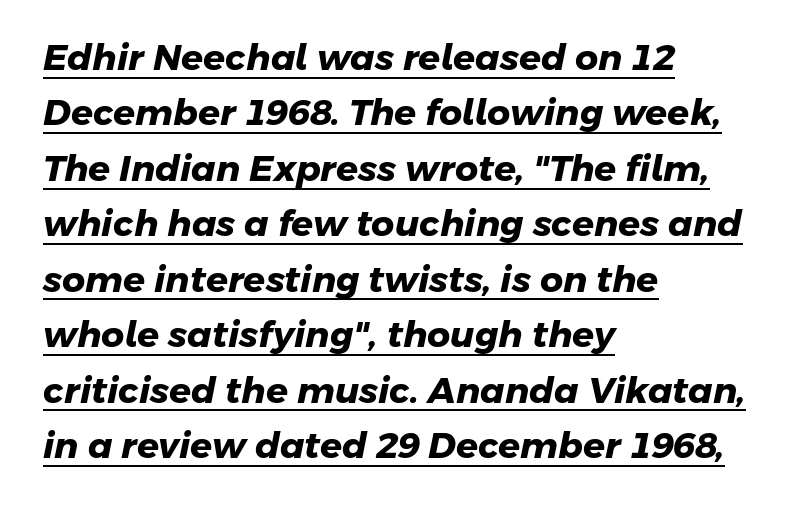
The image shows 36 px heavy sans-serif type; set left-aligned, normal line spacing (1.54x), normal letter spacing, underlined; low stroke contrast and a medium x-height.
